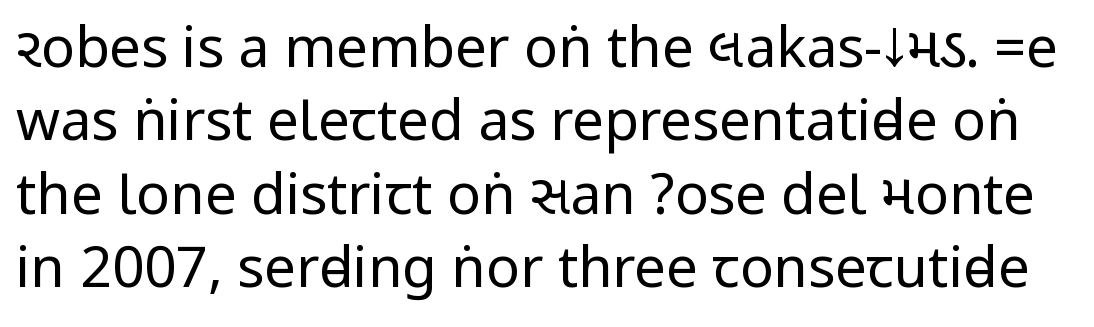
{"serif": "no", "italic": "no", "bold": "no", "weight": "regular", "width": "condensed", "stroke_contrast": "low", "underline": "no", "line_spacing": "normal", "line_spacing_ratio": 1.31, "letter_spacing": "normal", "letter_spacing_em": 0.0, "glyph_px": 56}
